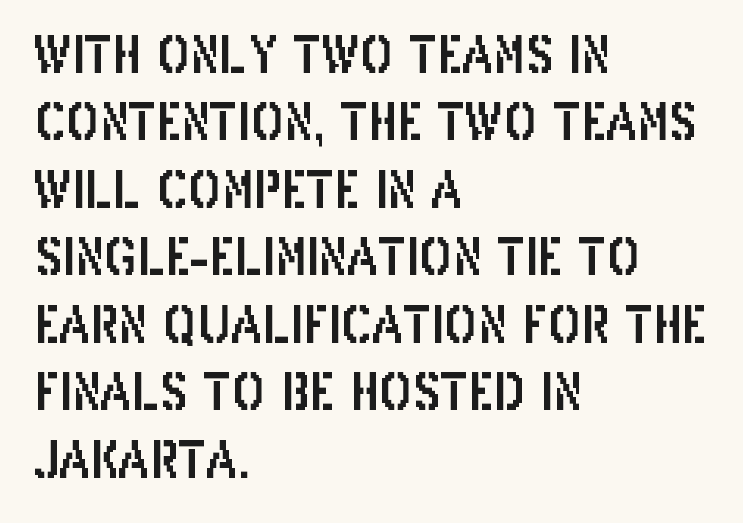
Q: Is the text italic (slanted)? A: No, it is upright.
Q: Is the typeface a serif or a sans-serif typeface? A: Sans-serif.
Q: Is the text underlined? A: No.
Q: How is the paragraph aligned? A: Left-aligned.
Q: Is the spacing between letters normal or unusually wide? A: Normal.
Q: Is the spacing between lines tight, normal or loose? A: Normal.
Q: Width (condensed, normal, or wide)? A: Condensed.
Q: Stroke contrast? A: Low.
Q: x-height? A: Large.
Q: Monospaced? A: No.
